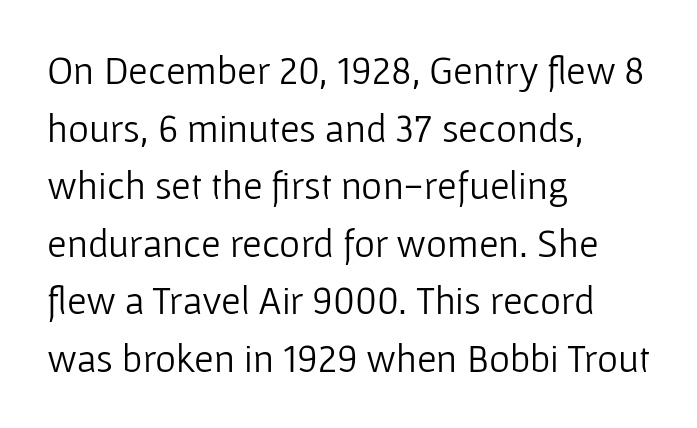
Q: Is the text bold? A: No.
Q: Is the text italic (slanted)? A: No, it is upright.
Q: Is the typeface a serif or a sans-serif typeface? A: Sans-serif.
Q: Is the text underlined? A: No.
Q: How is the paragraph aligned? A: Left-aligned.
Q: Is the spacing between letters normal or unusually wide? A: Normal.
Q: Is the spacing between lines tight, normal or loose? A: Normal.
Q: Width (condensed, normal, or wide)? A: Normal.
Q: Stroke contrast? A: Low.
Q: x-height? A: Medium.
Q: Monospaced? A: No.
